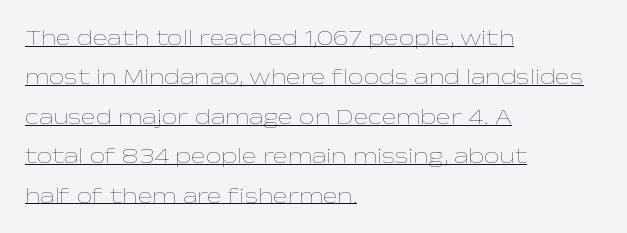
{"italic": "no", "bold": "no", "underline": "yes", "align": "left", "line_spacing_ratio": 1.79, "letter_spacing": "normal", "letter_spacing_em": 0.0, "glyph_px": 22}
